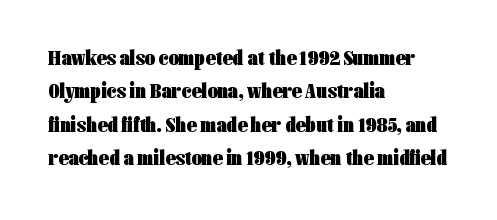
The image shows 22 px bold type, upright; set left-aligned, normal line spacing (1.52x), normal letter spacing, not underlined.
